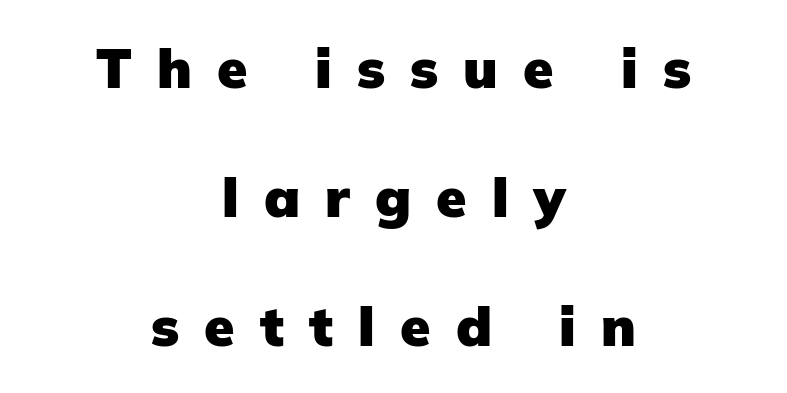
Q: Is the text bold? A: Yes.
Q: Is the text italic (slanted)? A: No, it is upright.
Q: Is the typeface a serif or a sans-serif typeface? A: Sans-serif.
Q: Is the text underlined? A: No.
Q: How is the paragraph aligned? A: Centered.
Q: Is the spacing between letters normal or unusually wide? A: Unusually wide.
Q: Is the spacing between lines tight, normal or loose? A: Loose.
Q: Width (condensed, normal, or wide)? A: Normal.
Q: Stroke contrast? A: Low.
Q: x-height? A: Medium.
Q: Monospaced? A: No.
